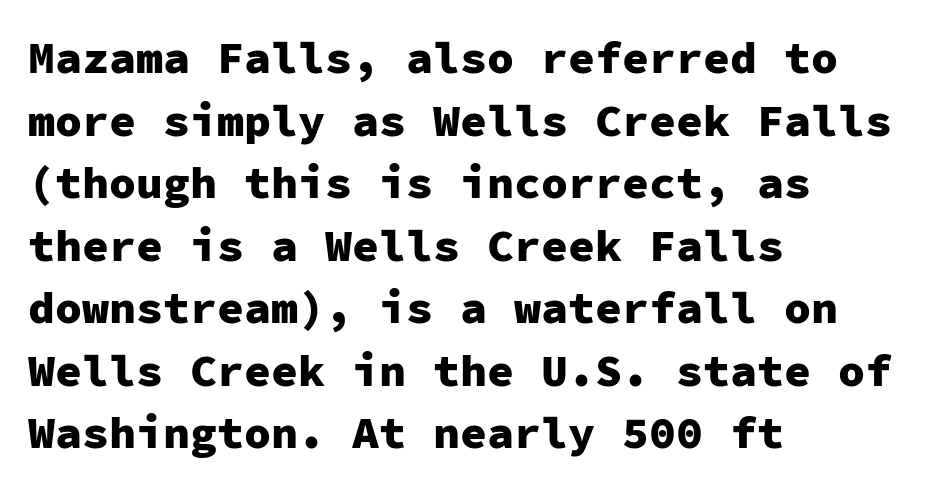
Q: Is the text bold? A: Yes.
Q: Is the text italic (slanted)? A: No, it is upright.
Q: Is the typeface a serif or a sans-serif typeface? A: Sans-serif.
Q: Is the text underlined? A: No.
Q: How is the paragraph aligned? A: Left-aligned.
Q: Is the spacing between letters normal or unusually wide? A: Normal.
Q: Is the spacing between lines tight, normal or loose? A: Normal.
Q: Width (condensed, normal, or wide)? A: Normal.
Q: Stroke contrast? A: Low.
Q: x-height? A: Medium.
Q: Monospaced? A: Yes.
